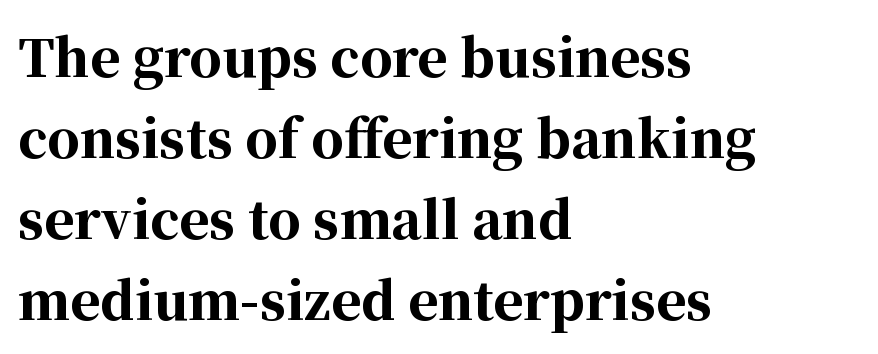
{"serif": "yes", "italic": "no", "bold": "yes", "weight": "bold", "width": "normal", "stroke_contrast": "high", "x_height": "medium", "monospaced": "no", "underline": "no", "align": "left", "line_spacing": "normal", "line_spacing_ratio": 1.59, "letter_spacing": "normal", "letter_spacing_em": 0.0, "glyph_px": 51}
